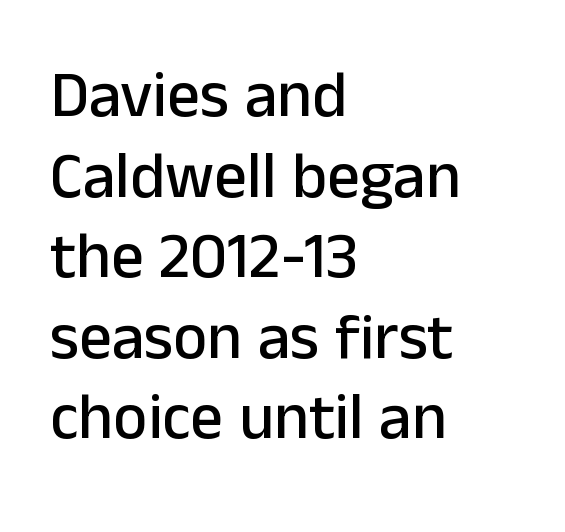
{"serif": "no", "italic": "no", "width": "normal", "stroke_contrast": "low", "x_height": "medium", "monospaced": "no", "underline": "no", "align": "left", "line_spacing_ratio": 1.24, "letter_spacing": "normal", "letter_spacing_em": 0.0, "glyph_px": 65}
